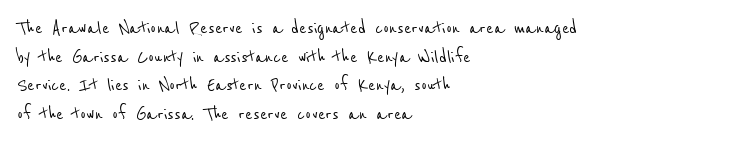
Q: Is the text underlined? A: No.
Q: How is the paragraph aligned? A: Left-aligned.
Q: Is the spacing between letters normal or unusually wide? A: Normal.
Q: Is the spacing between lines tight, normal or loose? A: Normal.
